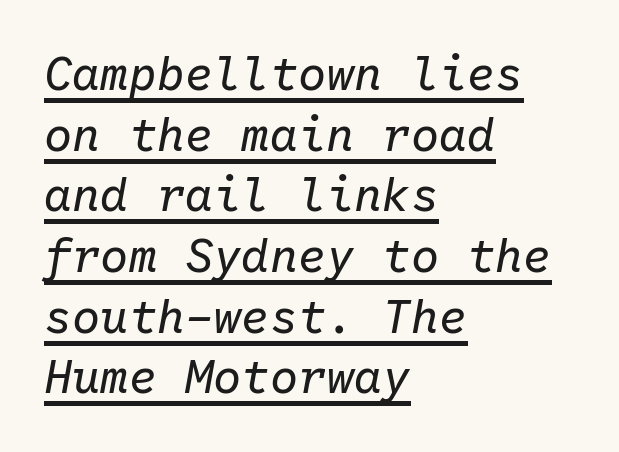
Vertical spacing — default. Line starts are locked; line ends wander. Somebody hit Ctrl+U on this one — the words are underlined. Every character sits at an angle, as italics do. The rendering uses typewriter-style spacing with identical character cells. Compared with a typical body face, this is equally light or lighter still.
